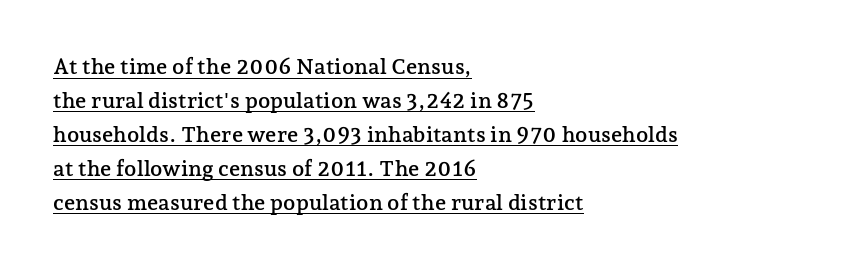
Q: Is the text italic (slanted)? A: No, it is upright.
Q: Is the text underlined? A: Yes.
Q: How is the paragraph aligned? A: Left-aligned.
Q: Is the spacing between letters normal or unusually wide? A: Normal.
Q: Is the spacing between lines tight, normal or loose? A: Normal.
